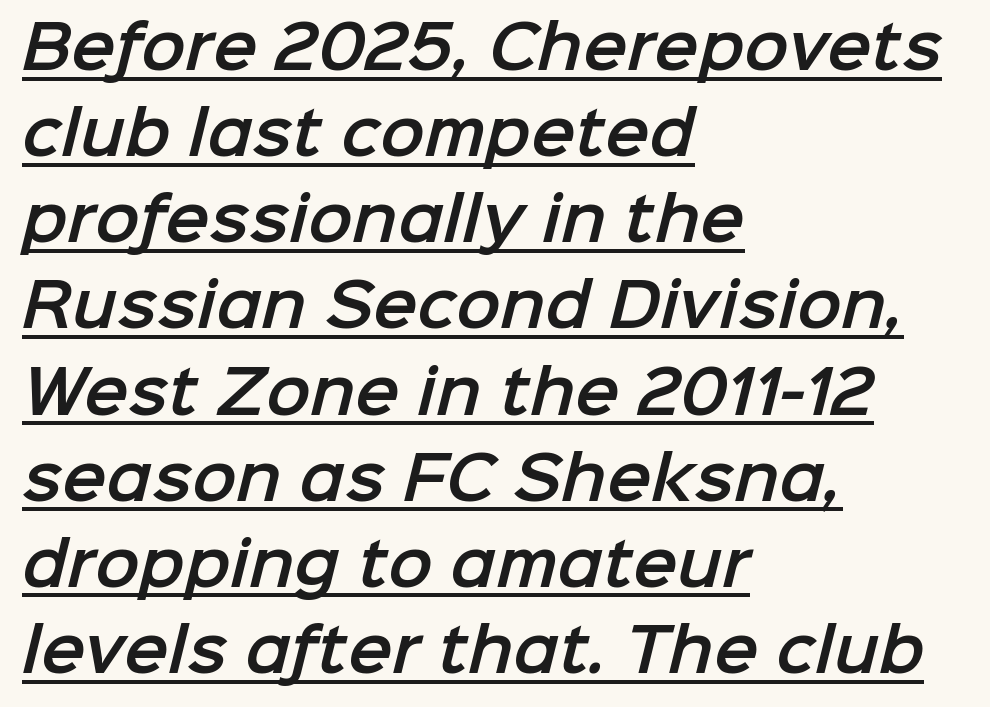
Q: Is the typeface a serif or a sans-serif typeface? A: Sans-serif.
Q: Is the text underlined? A: Yes.
Q: How is the paragraph aligned? A: Left-aligned.
Q: Is the spacing between letters normal or unusually wide? A: Normal.
Q: Is the spacing between lines tight, normal or loose? A: Normal.
Q: Width (condensed, normal, or wide)? A: Normal.
Q: Stroke contrast? A: Low.
Q: x-height? A: Medium.
Q: Monospaced? A: No.
